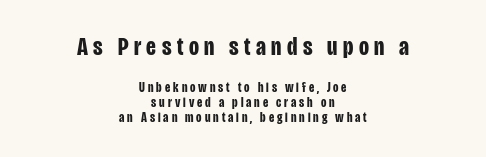
{"italic": "no", "bold": "yes", "underline": "no", "align": "center", "line_spacing": "tight", "line_spacing_ratio": 1.06, "letter_spacing": "wide", "letter_spacing_em": 0.21, "larger_block": "first", "size_ratio": 1.86, "glyph_px": 26}
